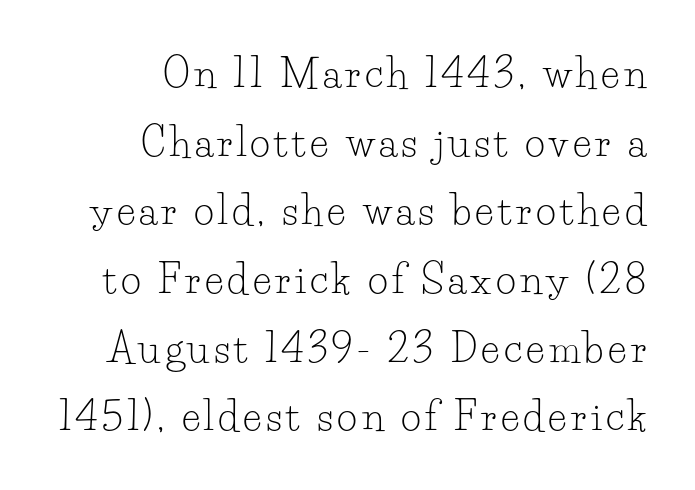
{"serif": "yes", "italic": "no", "bold": "no", "weight": "light", "width": "normal", "stroke_contrast": "low", "x_height": "small", "monospaced": "no", "underline": "no", "align": "right", "line_spacing_ratio": 1.76, "glyph_px": 39}
